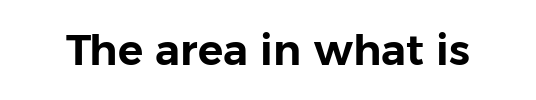
{"serif": "no", "italic": "no", "width": "normal", "stroke_contrast": "low", "x_height": "medium", "monospaced": "no", "underline": "no", "letter_spacing": "normal", "letter_spacing_em": 0.0, "glyph_px": 42}
